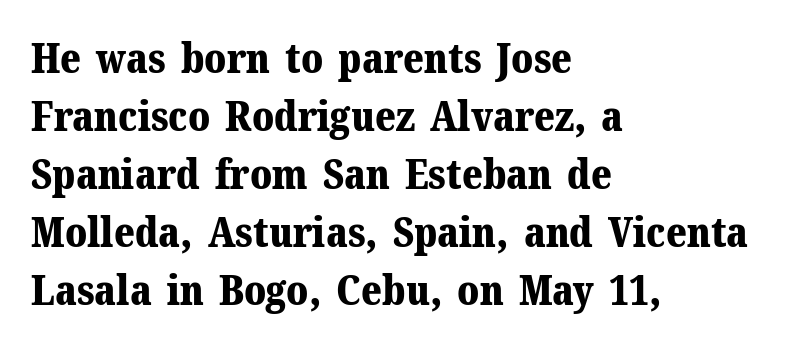
Q: Is the text bold? A: Yes.
Q: Is the text italic (slanted)? A: No, it is upright.
Q: Is the typeface a serif or a sans-serif typeface? A: Serif.
Q: Is the text underlined? A: No.
Q: How is the paragraph aligned? A: Left-aligned.
Q: Is the spacing between letters normal or unusually wide? A: Normal.
Q: Is the spacing between lines tight, normal or loose? A: Normal.
Q: Width (condensed, normal, or wide)? A: Normal.
Q: Stroke contrast? A: Medium.
Q: x-height? A: Medium.
Q: Monospaced? A: No.
